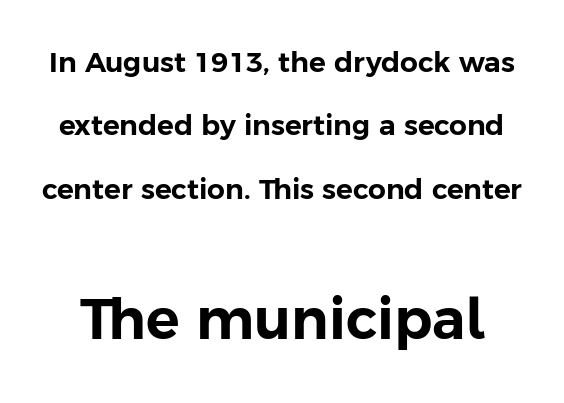
The image shows 56 px sans-serif type, upright; set loose line spacing (2.26x), normal letter spacing, not underlined; the second (bottom) block is 2.0x larger; low stroke contrast and a medium x-height.
